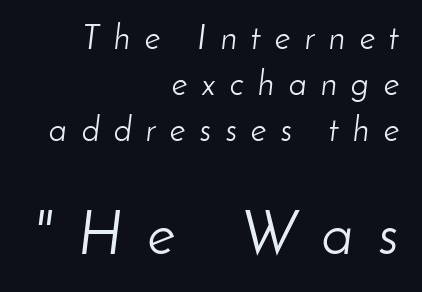
Compared with typical body copy, the letter spacing here is much looser. The glyphs look as if they've been sheared to an angle. Here the designer chose a conventional face with non-uniform glyph widths. Rows of type keep a routine distance in the vertical direction. All the whitespace from short lines collects on the left.
